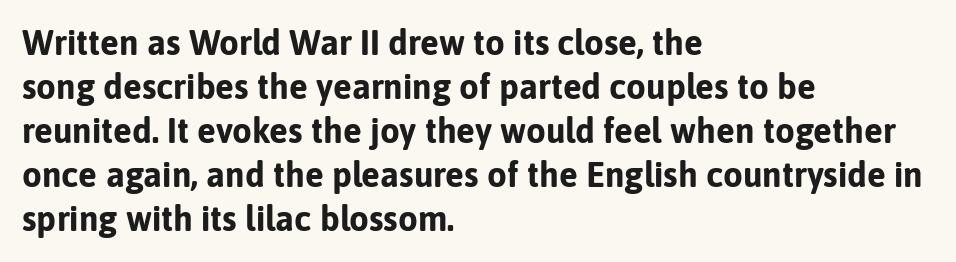
The image shows 35 px bold sans-serif type, upright; set left-aligned, normal line spacing (1.26x), normal letter spacing, not underlined; low stroke contrast and a medium x-height.
